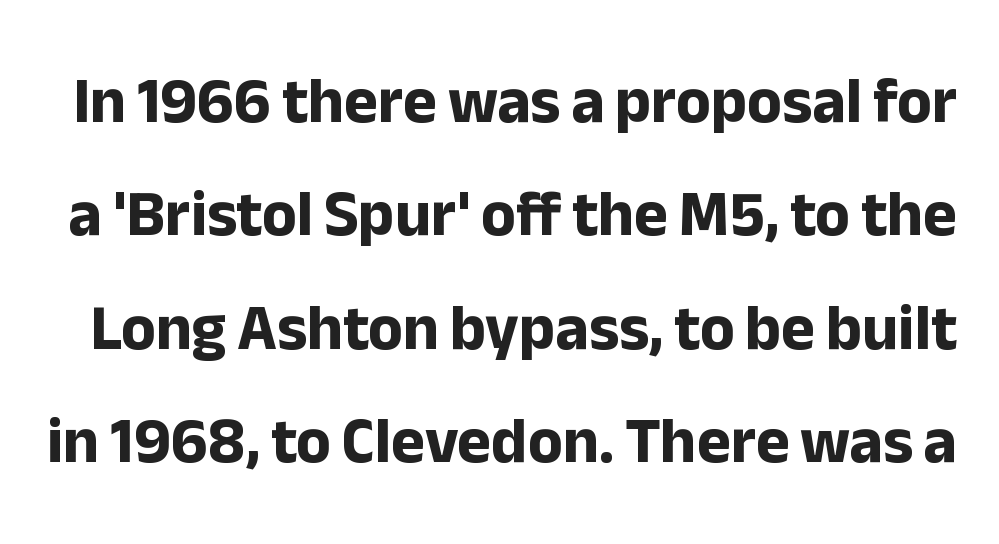
The image shows 64 px bold sans-serif type, upright; set line spacing 1.77x, normal letter spacing, not underlined; low stroke contrast and a medium x-height.
